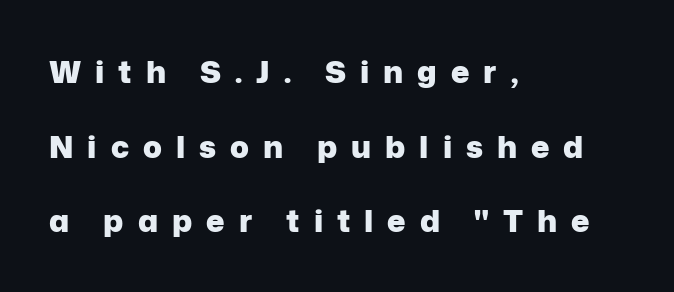
The image shows 31 px heavy sans-serif type, upright; set left-aligned, loose line spacing (2.41x), unusually wide letter spacing (+0.45 em), not underlined; low stroke contrast and a medium x-height.
